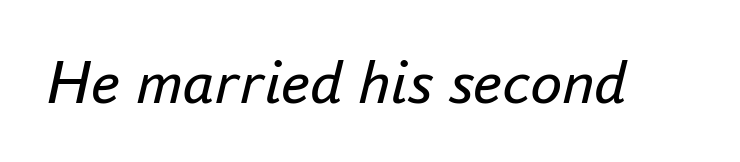
Q: Is the text bold? A: No.
Q: Is the text italic (slanted)? A: Yes, it leans right by about 16 degrees.
Q: Is the text underlined? A: No.
Q: Is the spacing between letters normal or unusually wide? A: Normal.
Q: Width (condensed, normal, or wide)? A: Normal.
Q: Stroke contrast? A: Low.
Q: x-height? A: Small.
Q: Monospaced? A: No.
